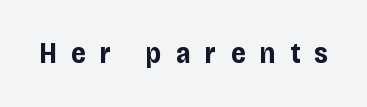
Underline: absent. The tracking jumps out immediately: characters are airy and widely separated. Nothing sits at the stroke ends, so this counts as sans-serif. The letters are bold, with thick, heavy strokes.
